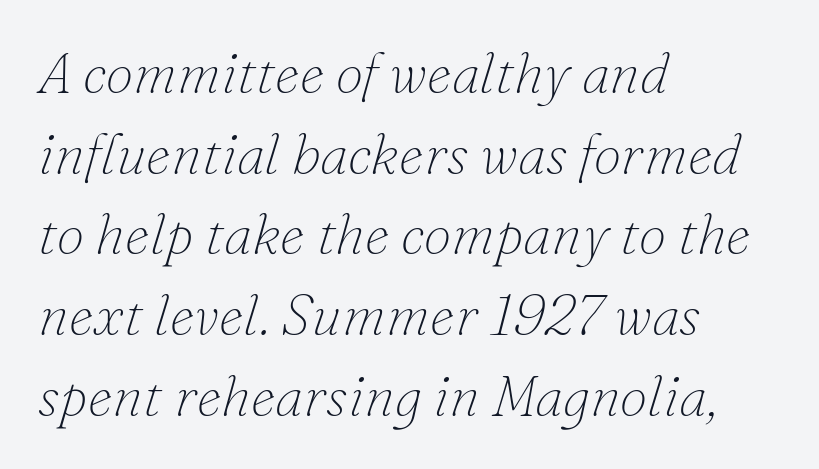
{"serif": "yes", "italic": "yes", "lean": "right", "slant_degrees": 16, "bold": "no", "weight": "thin", "width": "normal", "stroke_contrast": "low", "x_height": "small", "monospaced": "no", "underline": "no", "align": "left", "line_spacing": "normal", "line_spacing_ratio": 1.44, "letter_spacing": "normal", "letter_spacing_em": 0.0, "glyph_px": 56}
